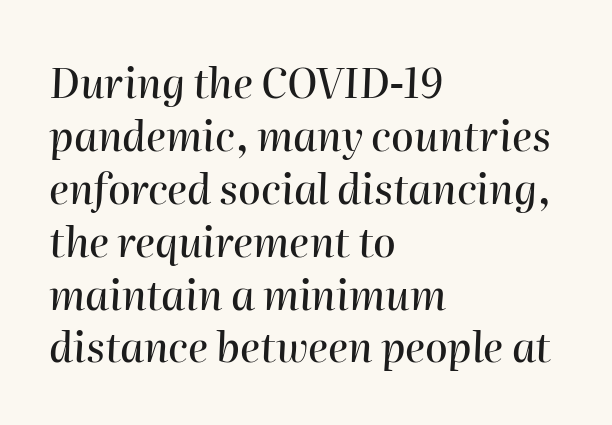
The image shows 41 px text type, italic (leaning right); set left-aligned, normal line spacing (1.29x), normal letter spacing, not underlined; high stroke contrast and a medium x-height.
